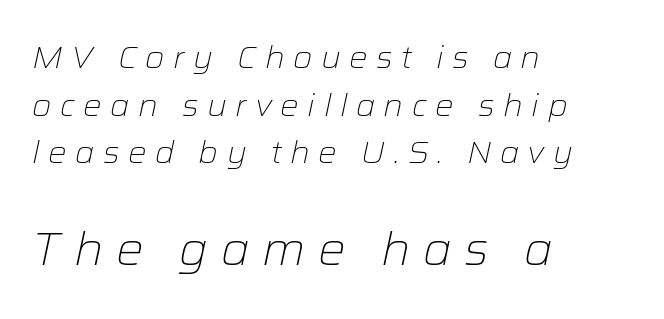
{"italic": "yes", "lean": "right", "slant_degrees": 12, "bold": "no", "weight": "light", "width": "normal", "stroke_contrast": "low", "x_height": "medium", "monospaced": "no", "underline": "no", "align": "left", "line_spacing": "normal", "line_spacing_ratio": 1.54, "letter_spacing": "wide", "letter_spacing_em": 0.27, "larger_block": "second", "size_ratio": 1.48, "glyph_px": 46}
